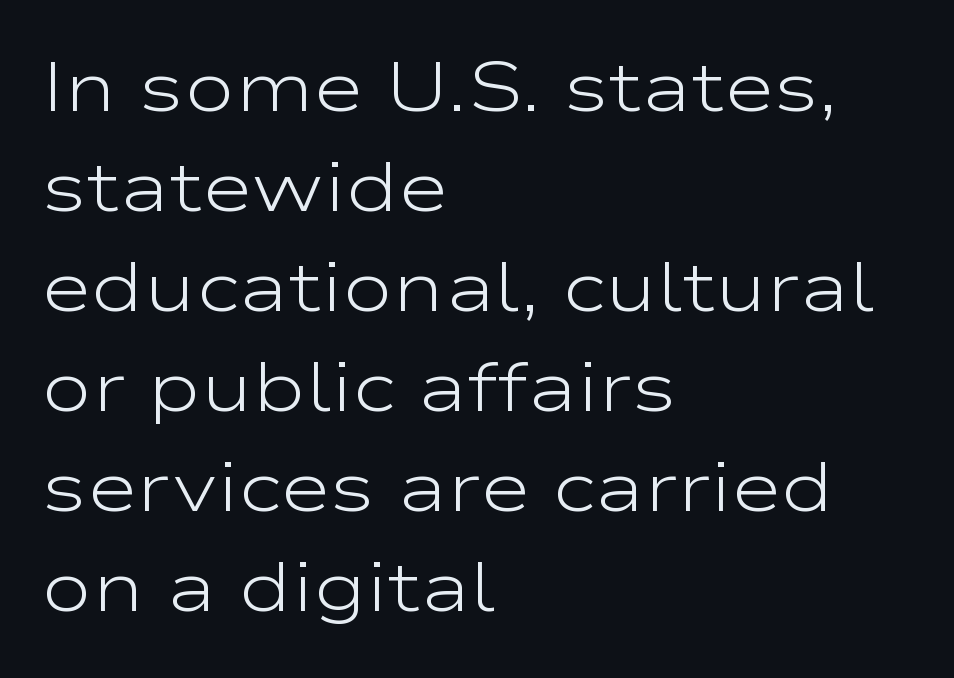
{"serif": "no", "italic": "no", "bold": "no", "weight": "light", "width": "wide", "stroke_contrast": "low", "x_height": "medium", "monospaced": "no", "underline": "no", "align": "left", "line_spacing": "normal", "line_spacing_ratio": 1.45, "letter_spacing": "normal", "letter_spacing_em": 0.0, "glyph_px": 69}
